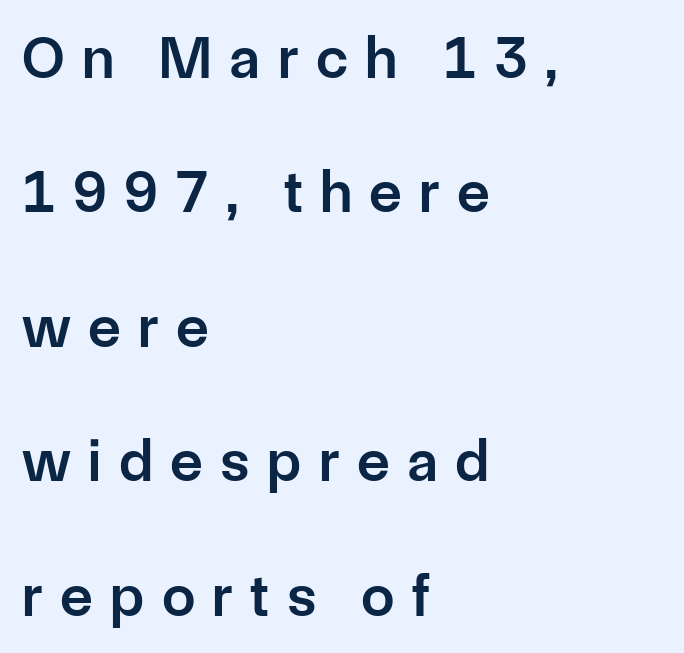
Q: Is the text bold? A: Semi-bold.
Q: Is the text italic (slanted)? A: No, it is upright.
Q: Is the typeface a serif or a sans-serif typeface? A: Sans-serif.
Q: Is the text underlined? A: No.
Q: How is the paragraph aligned? A: Left-aligned.
Q: Is the spacing between letters normal or unusually wide? A: Unusually wide.
Q: Is the spacing between lines tight, normal or loose? A: Loose.
Q: Width (condensed, normal, or wide)? A: Normal.
Q: Stroke contrast? A: Low.
Q: x-height? A: Medium.
Q: Monospaced? A: No.
